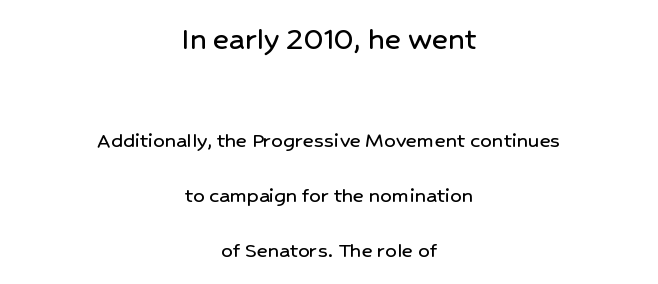
The image shows 34 px sans-serif type, upright; set centered, loose line spacing (2.39x), normal letter spacing, not underlined; the first (top) block is 1.48x larger; low stroke contrast and a medium x-height.
